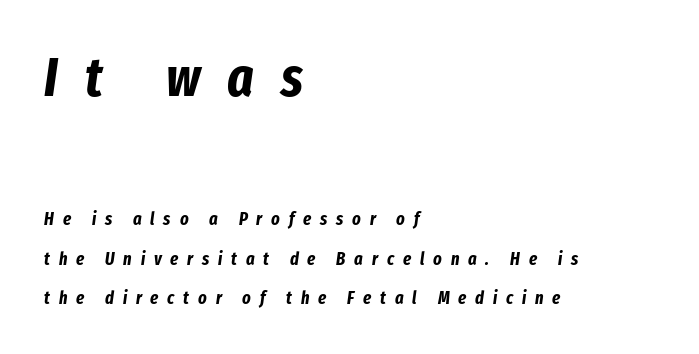
{"italic": "yes", "lean": "right", "slant_degrees": 8, "bold": "yes", "weight": "bold", "width": "condensed", "stroke_contrast": "low", "x_height": "medium", "monospaced": "no", "underline": "no", "align": "left", "line_spacing": "loose", "line_spacing_ratio": 2.19, "letter_spacing": "wide", "letter_spacing_em": 0.49, "larger_block": "first", "size_ratio": 3.06, "glyph_px": 55}
